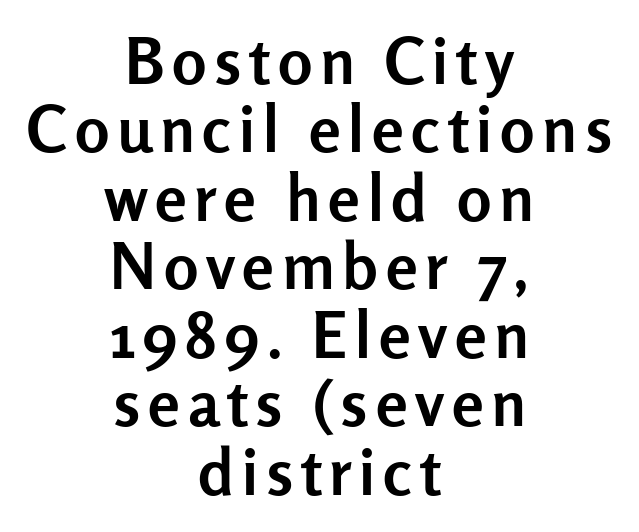
Q: Is the text bold? A: Yes.
Q: Is the text italic (slanted)? A: No, it is upright.
Q: Is the typeface a serif or a sans-serif typeface? A: Sans-serif.
Q: Is the text underlined? A: No.
Q: How is the paragraph aligned? A: Centered.
Q: Is the spacing between lines tight, normal or loose? A: Tight.
Q: Width (condensed, normal, or wide)? A: Normal.
Q: Stroke contrast? A: Low.
Q: x-height? A: Medium.
Q: Monospaced? A: No.
